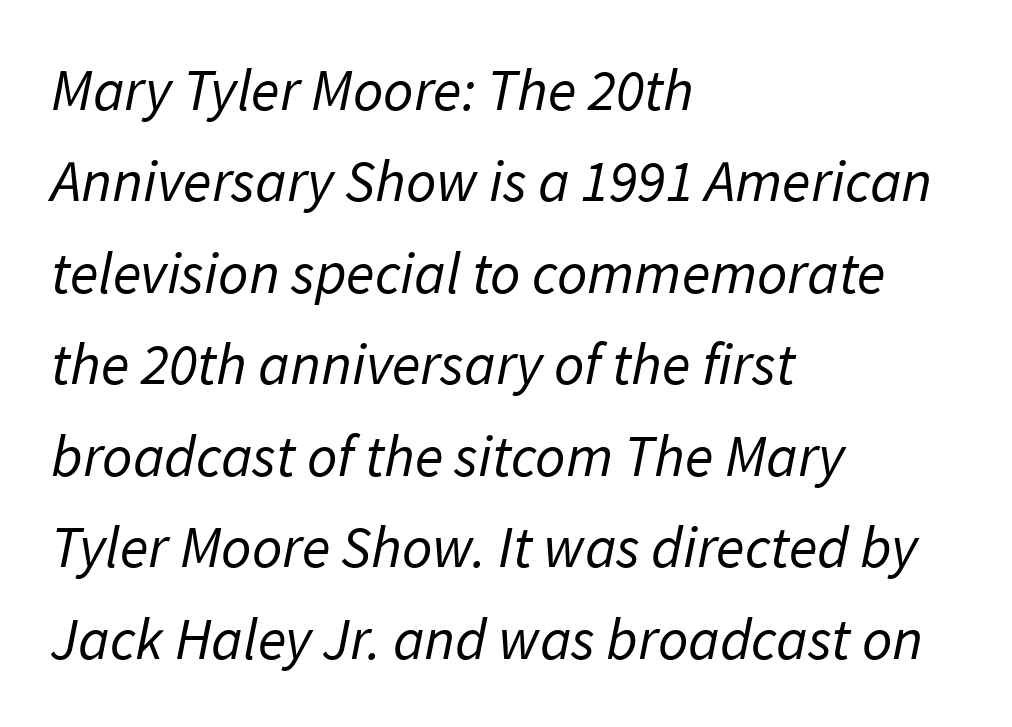
The image shows 59 px regular-weight sans-serif type; set left-aligned, normal line spacing (1.55x), normal letter spacing, not underlined; low stroke contrast and a medium x-height.
